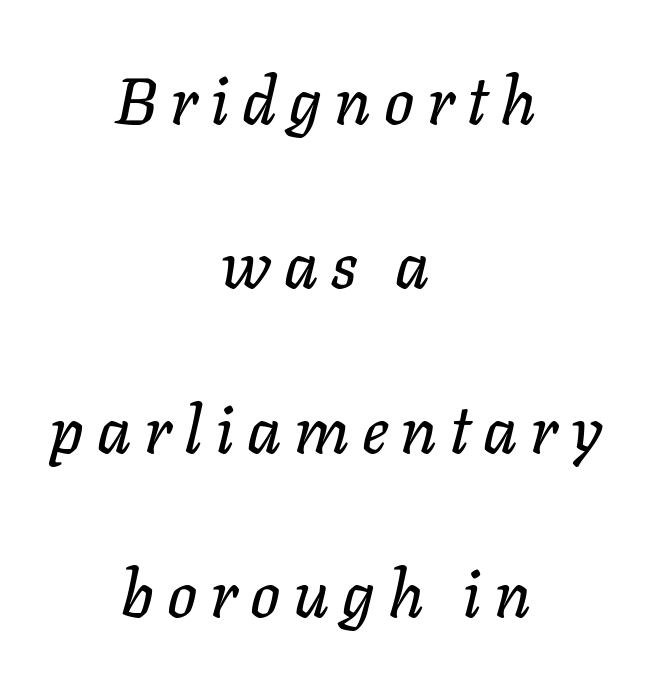
The setting favours the middle, as headings and verse often do. Italic: yes, the glyphs are oblique. How would I describe the line gaps? Wide and relaxed. Each row of text sits above clean, open space.
